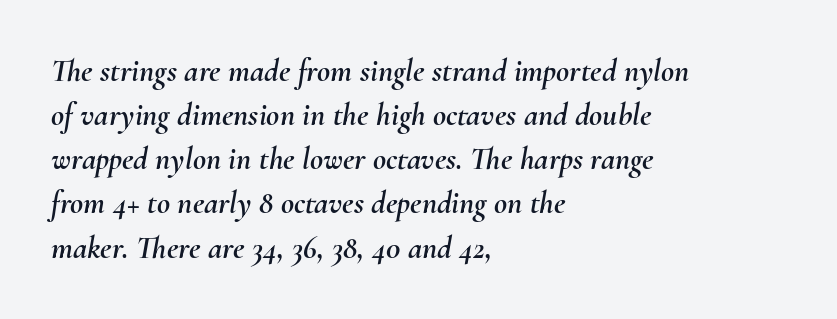
Q: Is the text italic (slanted)? A: Yes, it leans right by about 10 degrees.
Q: Is the text underlined? A: No.
Q: How is the paragraph aligned? A: Left-aligned.
Q: Is the spacing between letters normal or unusually wide? A: Normal.
Q: Is the spacing between lines tight, normal or loose? A: Normal.
Q: Width (condensed, normal, or wide)? A: Normal.
Q: Stroke contrast? A: Medium.
Q: x-height? A: Small.
Q: Monospaced? A: No.
